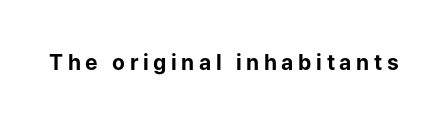
Characters remain perfectly vertical along every line. The letterforms stand isolated, each surrounded by extra space. The space directly below the letters is spotless. The glyphs have the mass of a bold cut.
